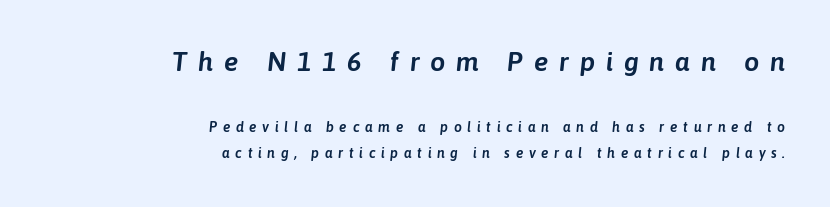
{"italic": "yes", "lean": "right", "slant_degrees": 6, "underline": "no", "align": "right", "line_spacing_ratio": 1.89, "letter_spacing": "wide", "letter_spacing_em": 0.4, "larger_block": "first", "size_ratio": 1.93, "glyph_px": 27}
